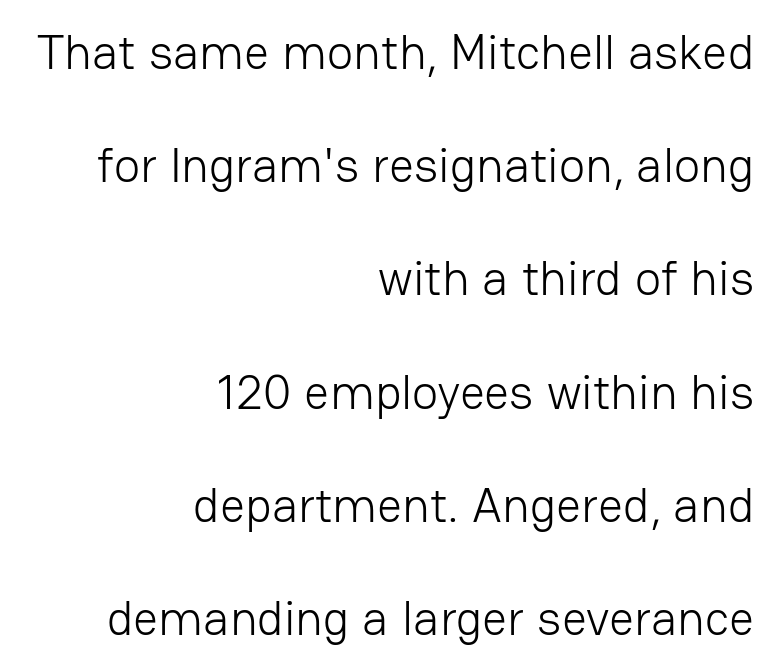
If you drew a ruler down the right edge, every line would touch it. Only glyphs here, with clear space below each row. These lines are composed in type without serifs. Each stroke keeps to a modest, everyday thickness or less.
